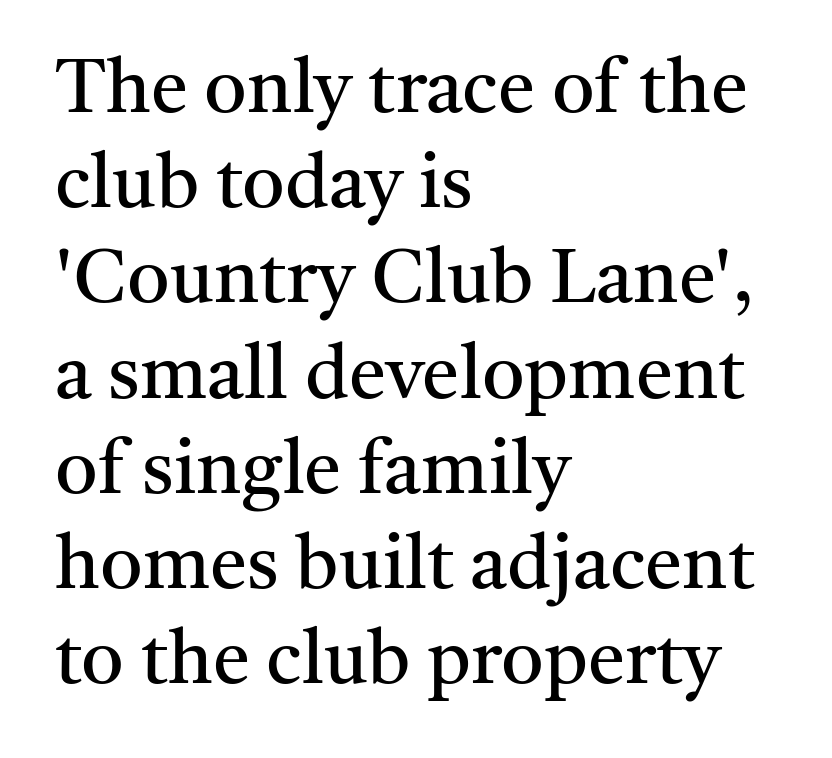
Leading: standard. Posture: upright roman. Vertical stems look standard width or narrower in stroke. The specimen omits any rule beneath the text block's lines. The rendering keeps characters at their native spacing. These lines are rendered in a variable-pitch font.
